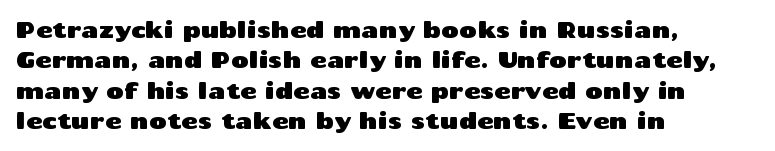
Q: Is the text italic (slanted)? A: No, it is upright.
Q: Is the text underlined? A: No.
Q: How is the paragraph aligned? A: Left-aligned.
Q: Is the spacing between letters normal or unusually wide? A: Normal.
Q: Is the spacing between lines tight, normal or loose? A: Normal.
